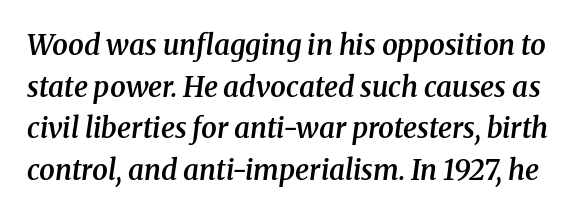
Q: Is the text bold? A: Semi-bold.
Q: Is the text italic (slanted)? A: Yes, it leans right by about 8 degrees.
Q: Is the typeface a serif or a sans-serif typeface? A: Serif.
Q: Is the text underlined? A: No.
Q: Is the spacing between letters normal or unusually wide? A: Normal.
Q: Is the spacing between lines tight, normal or loose? A: Normal.
Q: Width (condensed, normal, or wide)? A: Normal.
Q: Stroke contrast? A: Medium.
Q: x-height? A: Medium.
Q: Monospaced? A: No.
